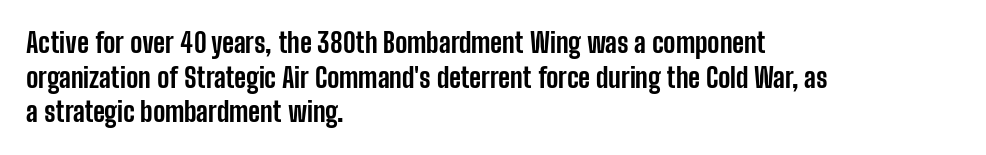
{"italic": "no", "bold": "yes", "underline": "no", "align": "left", "line_spacing": "normal", "line_spacing_ratio": 1.28, "letter_spacing": "normal", "letter_spacing_em": 0.0, "glyph_px": 27}
